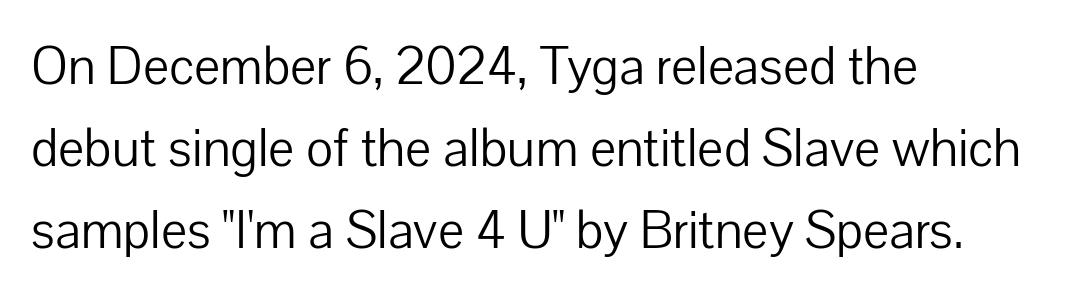
{"serif": "no", "italic": "no", "bold": "no", "weight": "light", "width": "normal", "stroke_contrast": "low", "x_height": "medium", "monospaced": "no", "underline": "no", "align": "left", "line_spacing": "normal", "line_spacing_ratio": 1.49, "letter_spacing": "normal", "letter_spacing_em": 0.0, "glyph_px": 55}
